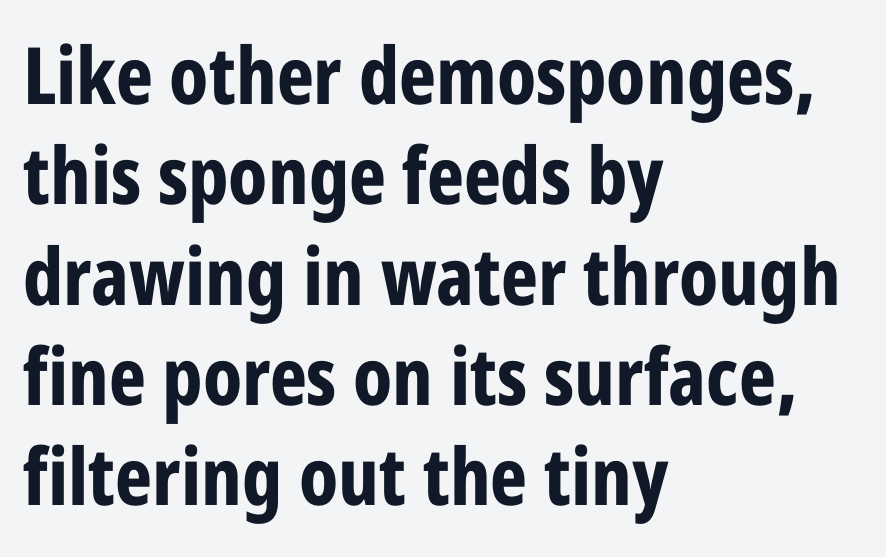
Q: Is the text bold? A: Yes.
Q: Is the text italic (slanted)? A: No, it is upright.
Q: Is the typeface a serif or a sans-serif typeface? A: Sans-serif.
Q: Is the text underlined? A: No.
Q: How is the paragraph aligned? A: Left-aligned.
Q: Is the spacing between letters normal or unusually wide? A: Normal.
Q: Is the spacing between lines tight, normal or loose? A: Normal.
Q: Width (condensed, normal, or wide)? A: Condensed.
Q: Stroke contrast? A: Low.
Q: x-height? A: Large.
Q: Monospaced? A: No.
